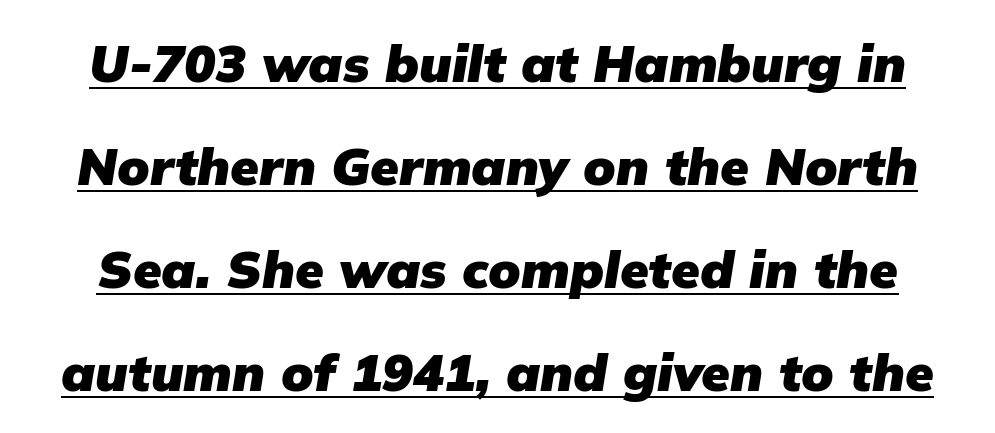
Underlined type. Is this a fixed-width face? No — the glyphs have proportional, varying widths. Typesetter's note: full bold, strokes at maximum text heaviness. The axis of the letterforms is tilted away from vertical. The letters sit at their default tracking, neither squeezed nor spread.
